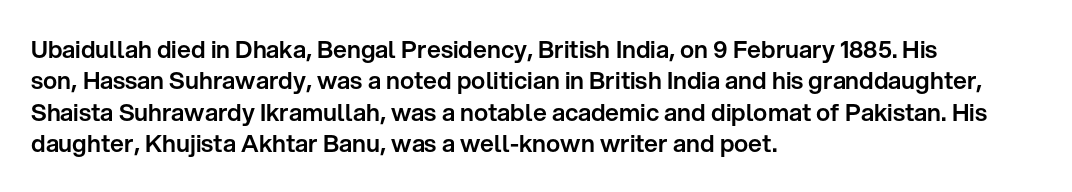
Here the glyphs are tracked normally, forming tight word shapes. Type without underlining. A roman cut, with each character standing at attention. A classic flush-left, rag-right setting is used for this passage.
